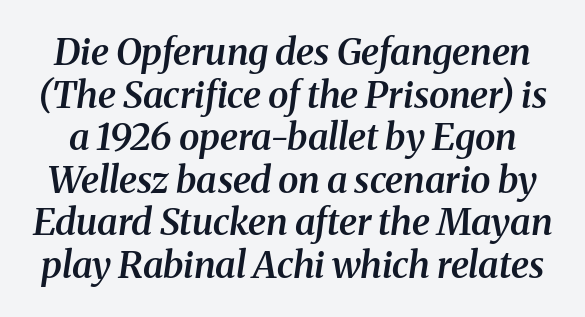
The image shows 37 px semibold serif type, italic (leaning right); set tight line spacing (1.15x), normal letter spacing, not underlined; medium stroke contrast and a medium x-height.
